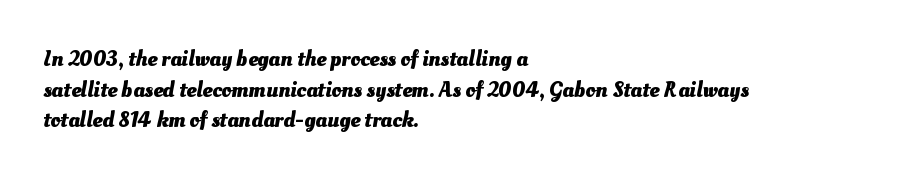
{"bold": "yes", "underline": "no", "align": "left", "line_spacing": "normal", "line_spacing_ratio": 1.39, "letter_spacing": "normal", "letter_spacing_em": 0.0, "glyph_px": 22}
